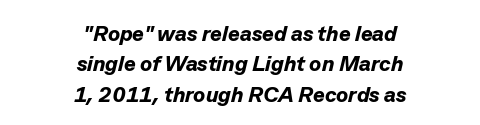
Q: Is the text bold? A: Yes.
Q: Is the text italic (slanted)? A: Yes, it leans right by about 13 degrees.
Q: Is the text underlined? A: No.
Q: How is the paragraph aligned? A: Centered.
Q: Is the spacing between letters normal or unusually wide? A: Normal.
Q: Is the spacing between lines tight, normal or loose? A: Normal.
